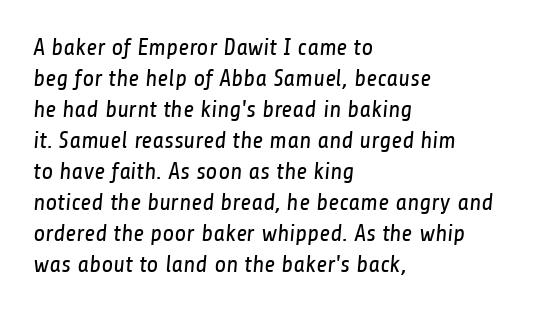
Descenders hang freely into open space. Weight: regular or lighter. One glance says typical: line gaps are just what's usual. You could call the tracking neutral — neither tight nor loose. If you drew a ruler down the left edge, every line would touch it.
